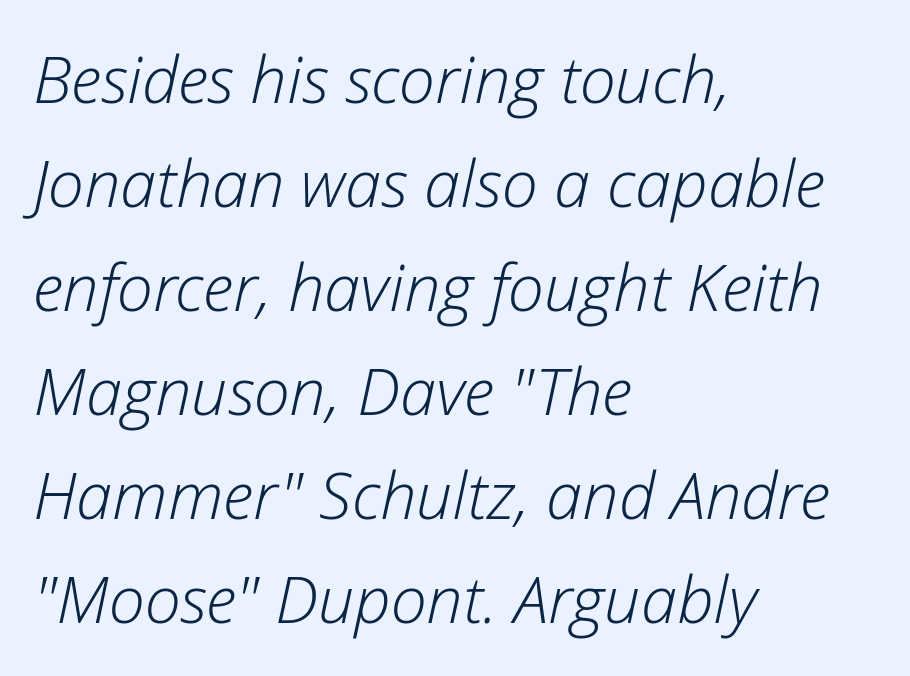
{"italic": "yes", "lean": "right", "slant_degrees": 12, "bold": "no", "weight": "light", "width": "normal", "stroke_contrast": "low", "x_height": "medium", "monospaced": "no", "underline": "no", "align": "left", "line_spacing": "normal", "line_spacing_ratio": 1.6, "letter_spacing": "normal", "letter_spacing_em": 0.0, "glyph_px": 65}
